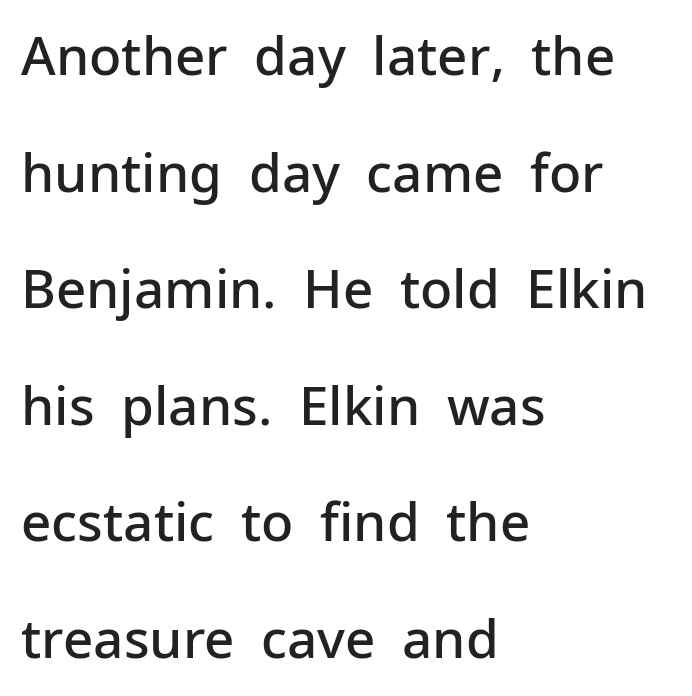
The axis of the letterforms is exactly vertical. The letters advance in unequal steps, a hallmark of proportional type. The lines are quadded left. Check the space under the baseline: it is left empty. Does extra space separate the letters? No, they use regular spacing. These lines stand farther apart than default settings would place them.
